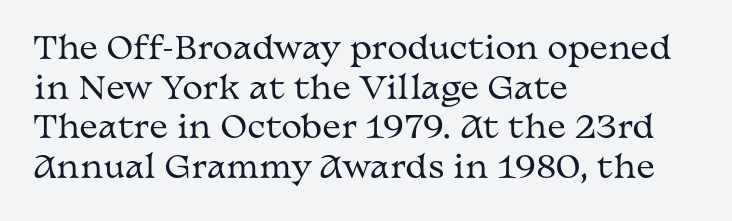
Q: Is the text bold? A: No.
Q: Is the text italic (slanted)? A: No, it is upright.
Q: Is the typeface a serif or a sans-serif typeface? A: Serif.
Q: Is the text underlined? A: No.
Q: How is the paragraph aligned? A: Left-aligned.
Q: Is the spacing between letters normal or unusually wide? A: Normal.
Q: Is the spacing between lines tight, normal or loose? A: Normal.
Q: Width (condensed, normal, or wide)? A: Wide.
Q: Stroke contrast? A: Medium.
Q: x-height? A: Medium.
Q: Monospaced? A: No.
